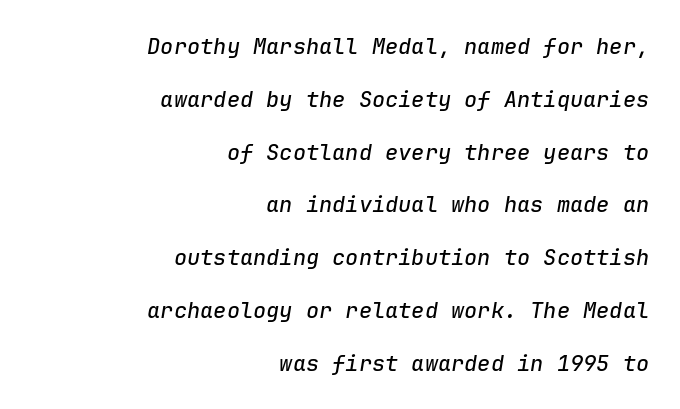
{"italic": "yes", "lean": "right", "slant_degrees": 9, "underline": "no", "align": "right", "line_spacing": "loose", "line_spacing_ratio": 2.4, "letter_spacing": "normal", "letter_spacing_em": 0.0, "glyph_px": 22}
